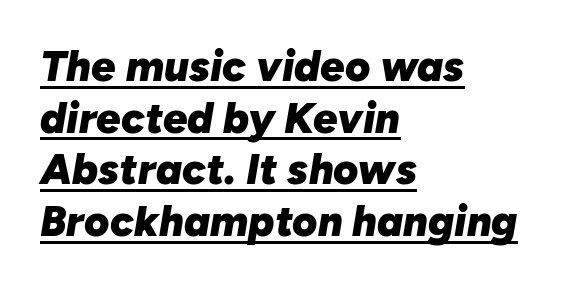
Q: Is the text bold? A: Yes.
Q: Is the text italic (slanted)? A: Yes, it leans right by about 10 degrees.
Q: Is the text underlined? A: Yes.
Q: How is the paragraph aligned? A: Left-aligned.
Q: Is the spacing between letters normal or unusually wide? A: Normal.
Q: Width (condensed, normal, or wide)? A: Normal.
Q: Stroke contrast? A: Low.
Q: x-height? A: Medium.
Q: Monospaced? A: No.
